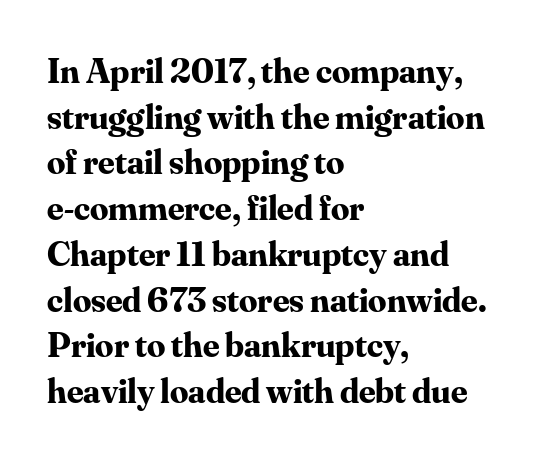
{"serif": "yes", "italic": "no", "bold": "yes", "weight": "bold", "width": "normal", "stroke_contrast": "medium", "x_height": "small", "monospaced": "no", "underline": "no", "align": "left", "line_spacing": "normal", "line_spacing_ratio": 1.27, "letter_spacing": "normal", "letter_spacing_em": 0.0, "glyph_px": 36}
